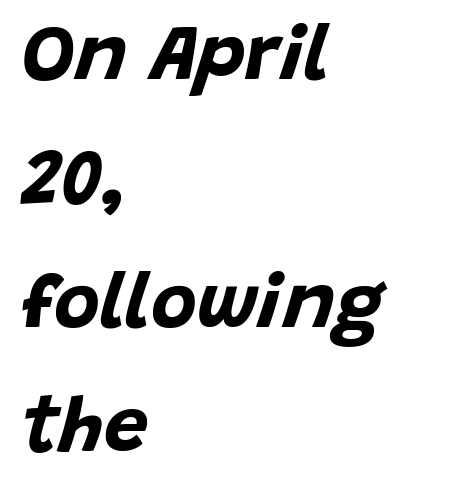
Q: Is the text bold? A: Yes.
Q: Is the text italic (slanted)? A: Yes, it leans right by about 15 degrees.
Q: Is the text underlined? A: No.
Q: How is the paragraph aligned? A: Left-aligned.
Q: Is the spacing between letters normal or unusually wide? A: Normal.
Q: Is the spacing between lines tight, normal or loose? A: Normal.
Q: Width (condensed, normal, or wide)? A: Normal.
Q: Stroke contrast? A: Low.
Q: x-height? A: Large.
Q: Monospaced? A: No.
